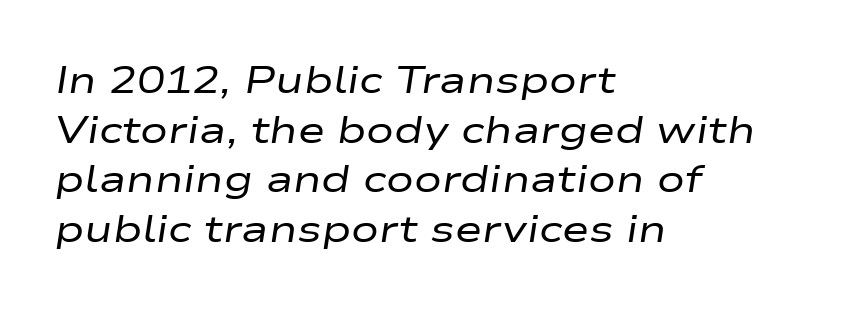
The text carries the slant typical of an italic or oblique font. Letter spacing: default. Stroke thickness stays within the range of a standard reading face or lighter. Notice how the passage keeps a crisp vertical edge on the left only.
